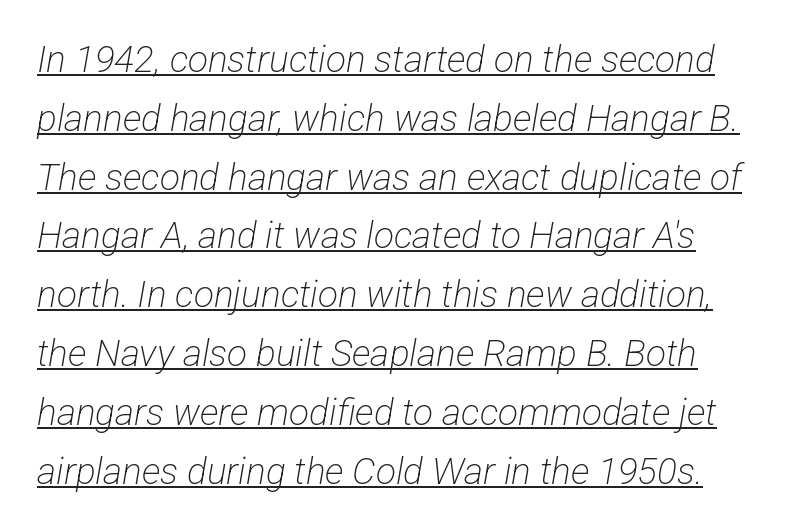
The image shows 37 px light, condensed sans-serif type; set normal line spacing (1.59x), normal letter spacing, underlined; low stroke contrast and a medium x-height.
